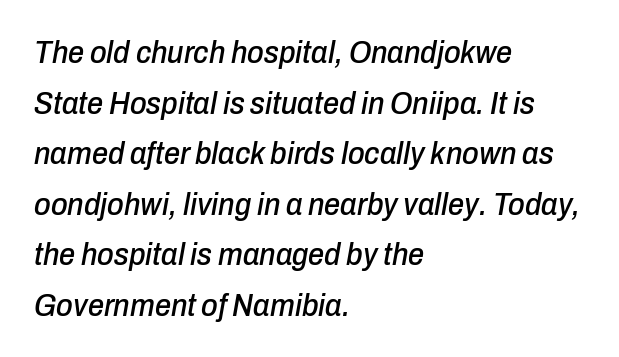
The line-height multiplier appears to be the usual default. Slant detected: the letters are inclined. Default kerning and tracking; the words read as compact shapes. The passage shown is typed in a proportional face where columns would drift. Words float on clear page, feet unadorned.
